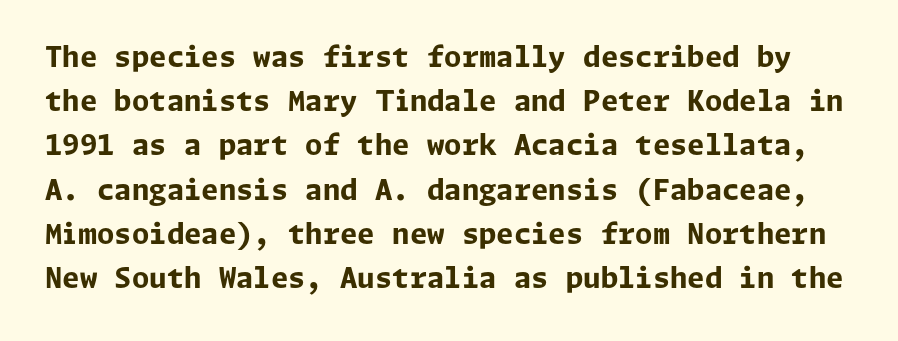
The image shows 28 px bold sans-serif type, upright; set normal line spacing (1.58x), normal letter spacing, not underlined; low stroke contrast and a medium x-height.
